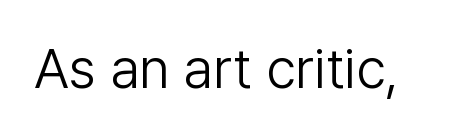
Q: Is the text bold? A: No.
Q: Is the text italic (slanted)? A: No, it is upright.
Q: Is the typeface a serif or a sans-serif typeface? A: Sans-serif.
Q: Is the text underlined? A: No.
Q: Is the spacing between letters normal or unusually wide? A: Normal.
Q: Width (condensed, normal, or wide)? A: Normal.
Q: Stroke contrast? A: Low.
Q: x-height? A: Medium.
Q: Monospaced? A: No.
